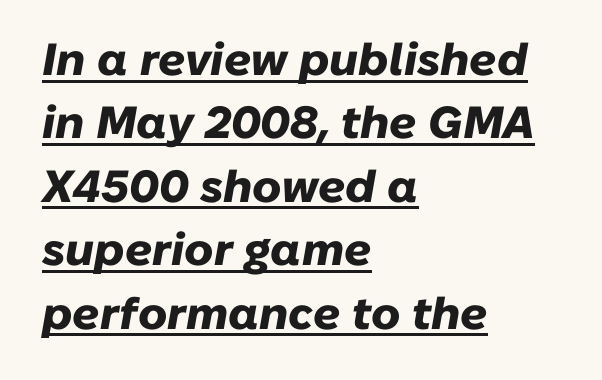
The image shows 45 px heavy type, italic (leaning right); set left-aligned, normal line spacing (1.41x), normal letter spacing, underlined; low stroke contrast and a medium x-height.
